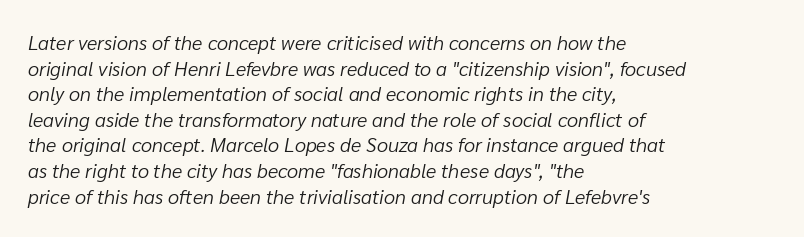
The image shows 20 px text type, italic (leaning right); set left-aligned, normal line spacing (1.28x), normal letter spacing, not underlined.
